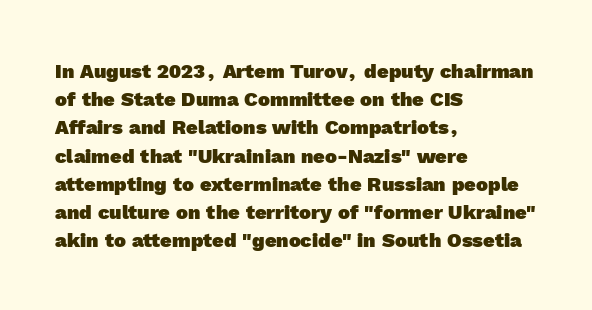
The image shows 20 px bold type; set left-aligned, normal line spacing (1.41x), normal letter spacing, not underlined.
